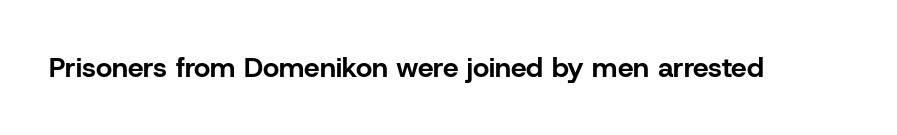
The passage shown is emphatically bold. Observe the ordinary spacing: letters are neighbours, not strangers. Spacing verdict: proportional, widths tailored to each character. The designer went with a sans here, leaving each stem footless. Rule under the text: the space is simply empty.
